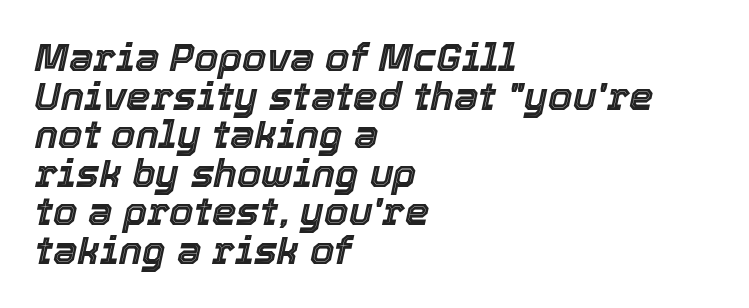
Every row of glyphs begins at an identical x-position on the left. Think of a printed novel: that variable character pitch is what you see here. A typesetter would call this leading minimal, almost set solid. The gap between lines stays unmarked. This sample uses an oblique cut, with every glyph tilted off the vertical. Tracking value appears to be zero — textbook default spacing.
